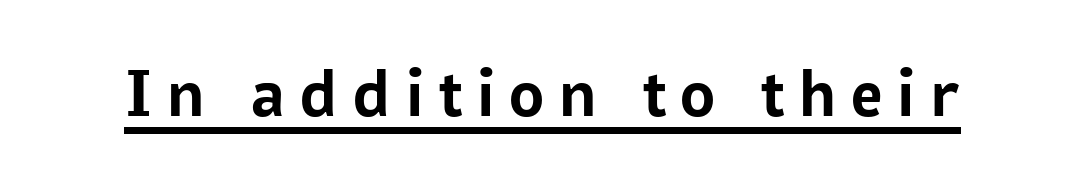
Note the varied advance widths — an 'i' is clearly narrower than an 'm'. The face used here appears with an underline applied. This is sans-serif lettering, the kind often seen on screens and signage. Rendered with straight, roman letterforms. Notice how thick the strokes are: this is what a full bold looks like.
